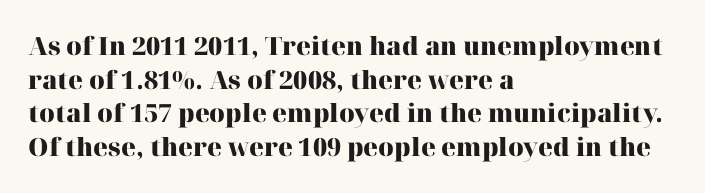
The image shows 25 px bold type, upright; set left-aligned, normal line spacing (1.35x), normal letter spacing, not underlined.
